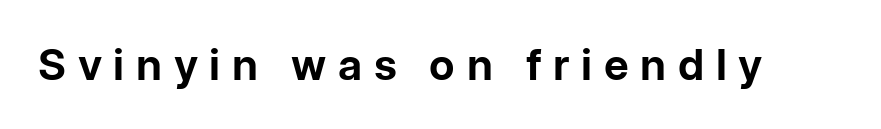
Q: Is the text bold? A: Yes.
Q: Is the text italic (slanted)? A: No, it is upright.
Q: Is the typeface a serif or a sans-serif typeface? A: Sans-serif.
Q: Is the text underlined? A: No.
Q: Is the spacing between letters normal or unusually wide? A: Unusually wide.
Q: Width (condensed, normal, or wide)? A: Normal.
Q: Stroke contrast? A: Low.
Q: x-height? A: Medium.
Q: Monospaced? A: No.
